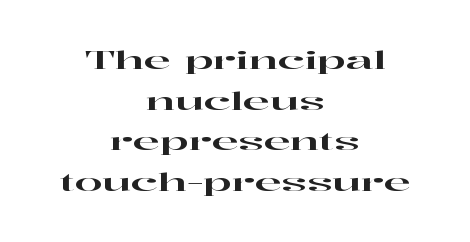
The image shows 25 px text type, upright; set centered, normal line spacing (1.63x), normal letter spacing, not underlined.
